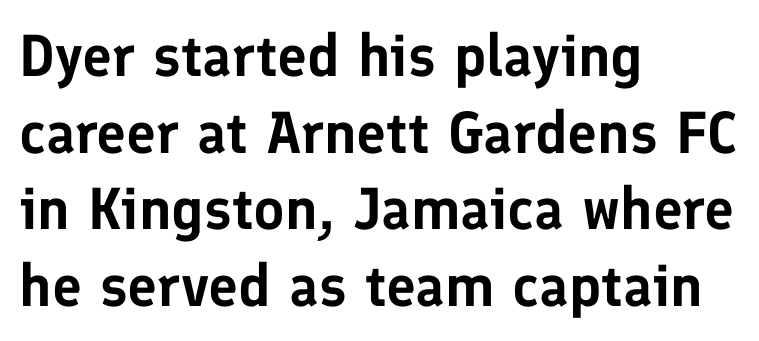
The image shows 59 px sans-serif type, upright; set left-aligned, normal line spacing (1.3x), normal letter spacing, not underlined; low stroke contrast and a medium x-height.
